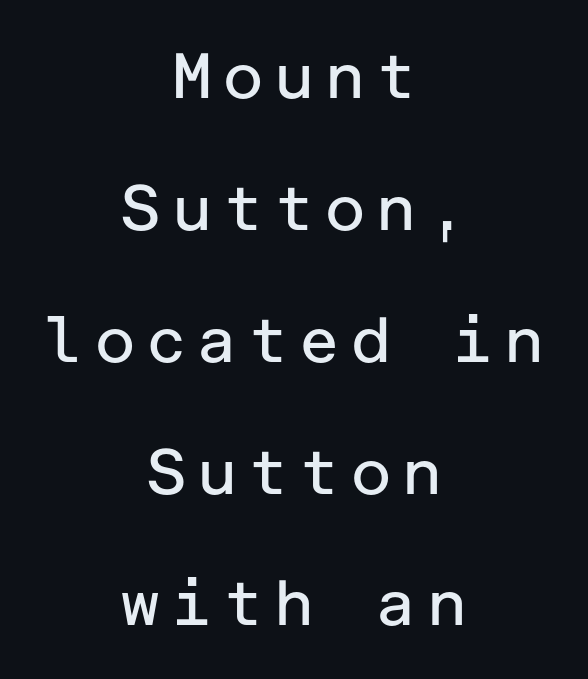
The rendering uses a large line-height, opening up the rows. A light-to-regular cut is what we see here. The typeface chosen for these lines omits serifs. In CSS terms this would be text-align: center. The zone under the glyphs is completely vacant.
